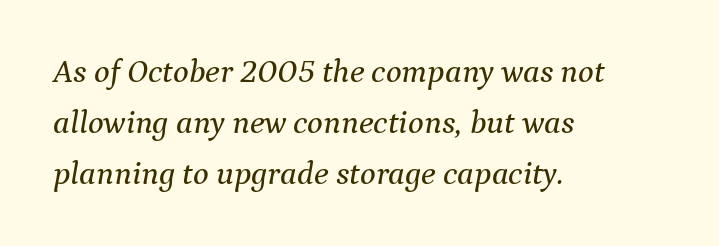
The face used here is proportionally spaced, like ordinary book or web type. The designer left line spacing at the default. Typeset ragged right — the left edge is the straight one. The gaps between neighbouring characters are ordinary and unremarkable. The font's italic variant was chosen for this text. Serif or sans? Serif — the stroke terminals have little feet.
